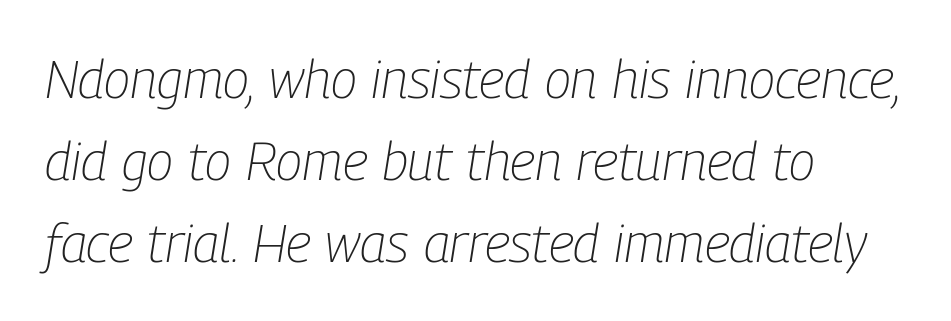
Q: Is the text bold? A: No.
Q: Is the text italic (slanted)? A: Yes, it leans right by about 9 degrees.
Q: Is the text underlined? A: No.
Q: How is the paragraph aligned? A: Left-aligned.
Q: Is the spacing between letters normal or unusually wide? A: Normal.
Q: Is the spacing between lines tight, normal or loose? A: Normal.
Q: Width (condensed, normal, or wide)? A: Condensed.
Q: Stroke contrast? A: Low.
Q: x-height? A: Medium.
Q: Monospaced? A: No.
